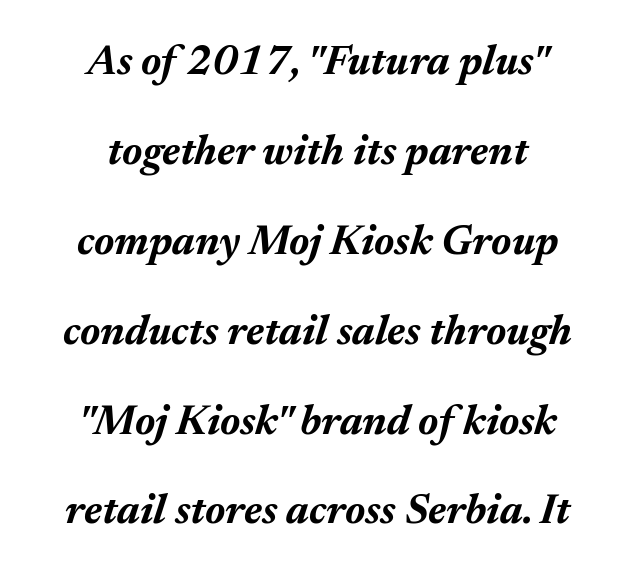
Q: Is the text bold? A: Yes.
Q: Is the text italic (slanted)? A: Yes, it leans right by about 17 degrees.
Q: Is the text underlined? A: No.
Q: How is the paragraph aligned? A: Centered.
Q: Is the spacing between letters normal or unusually wide? A: Normal.
Q: Is the spacing between lines tight, normal or loose? A: Loose.
Q: Width (condensed, normal, or wide)? A: Normal.
Q: Stroke contrast? A: Medium.
Q: x-height? A: Medium.
Q: Monospaced? A: No.
